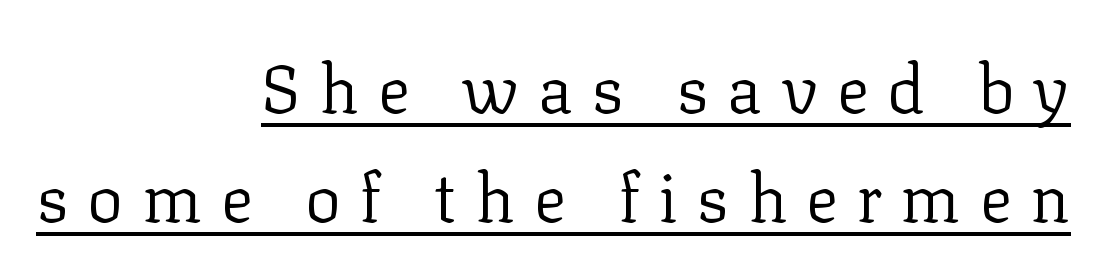
The face used here is proportionally spaced, like ordinary book or web type. Notice how the passage keeps a crisp vertical edge on the right only. Normally led — the rows are evenly, conventionally spaced. This sample uses an upright cut, with every glyph sitting square on the baseline.
